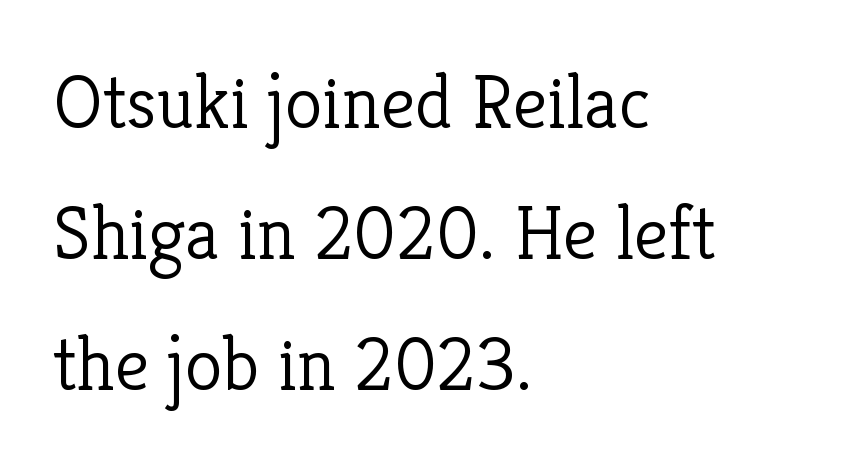
The image shows 77 px light serif type, upright; set left-aligned, normal line spacing (1.7x), normal letter spacing, not underlined; low stroke contrast and a medium x-height.
